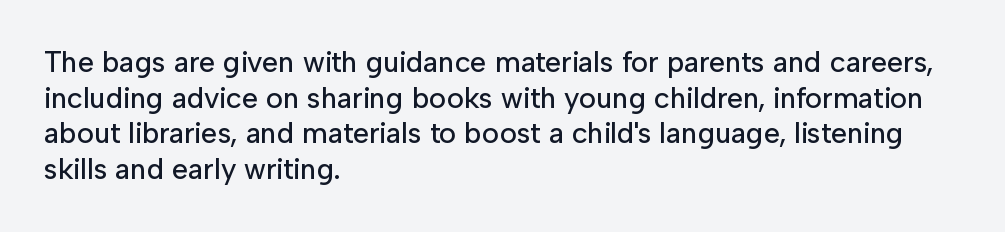
Q: Is the text italic (slanted)? A: No, it is upright.
Q: Is the typeface a serif or a sans-serif typeface? A: Sans-serif.
Q: Is the text underlined? A: No.
Q: How is the paragraph aligned? A: Left-aligned.
Q: Is the spacing between letters normal or unusually wide? A: Normal.
Q: Width (condensed, normal, or wide)? A: Normal.
Q: Stroke contrast? A: Low.
Q: x-height? A: Medium.
Q: Monospaced? A: No.
